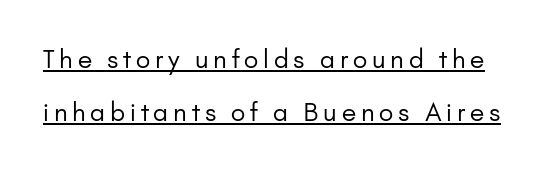
The image shows 25 px text type, upright; set loose line spacing (2.14x), underlined.
